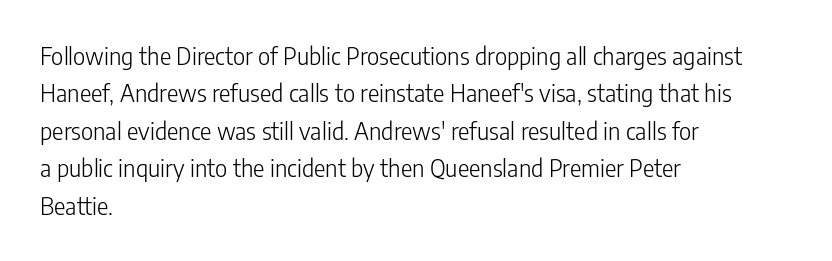
Evenly set lines give the paragraph a standard silhouette. Here the glyphs are tracked normally, forming tight word shapes. Rule under the text: the space is simply empty. Italic? Not at all — the glyphs are vertical. These glyphs show unthickened strokes, regular width or finer.
